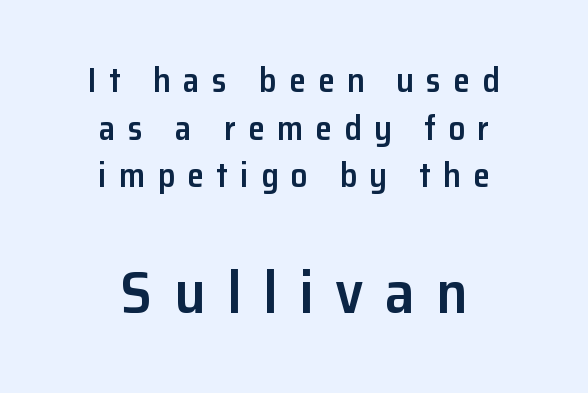
The image shows 60 px semibold sans-serif type, upright; set centered, normal line spacing (1.4x), unusually wide letter spacing (+0.36 em), not underlined; the second (bottom) block is 1.76x larger; low stroke contrast and a medium x-height.
